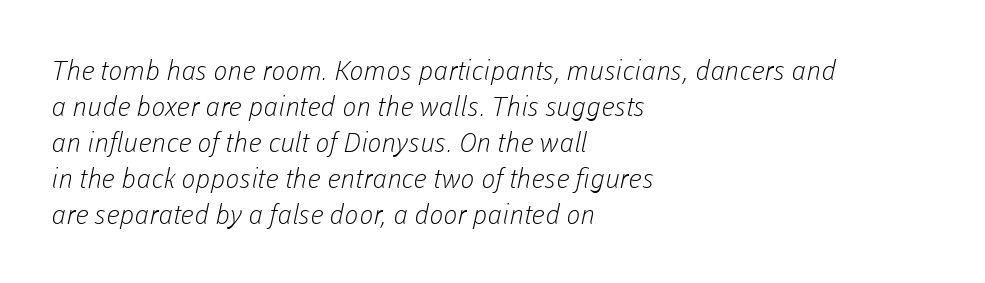
{"bold": "no", "underline": "no", "align": "left", "line_spacing": "normal", "line_spacing_ratio": 1.33, "letter_spacing": "normal", "letter_spacing_em": 0.0, "glyph_px": 27}
